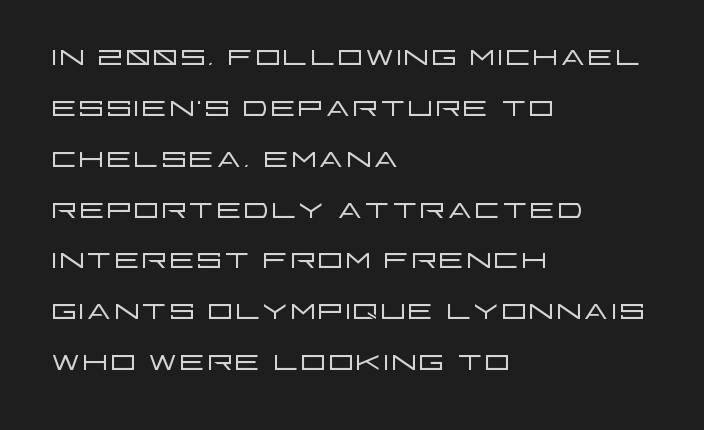
Q: Is the text bold? A: No.
Q: Is the text italic (slanted)? A: No, it is upright.
Q: Is the typeface a serif or a sans-serif typeface? A: Sans-serif.
Q: Is the text underlined? A: No.
Q: How is the paragraph aligned? A: Left-aligned.
Q: Is the spacing between letters normal or unusually wide? A: Normal.
Q: Width (condensed, normal, or wide)? A: Wide.
Q: Stroke contrast? A: Low.
Q: x-height? A: Large.
Q: Monospaced? A: No.
